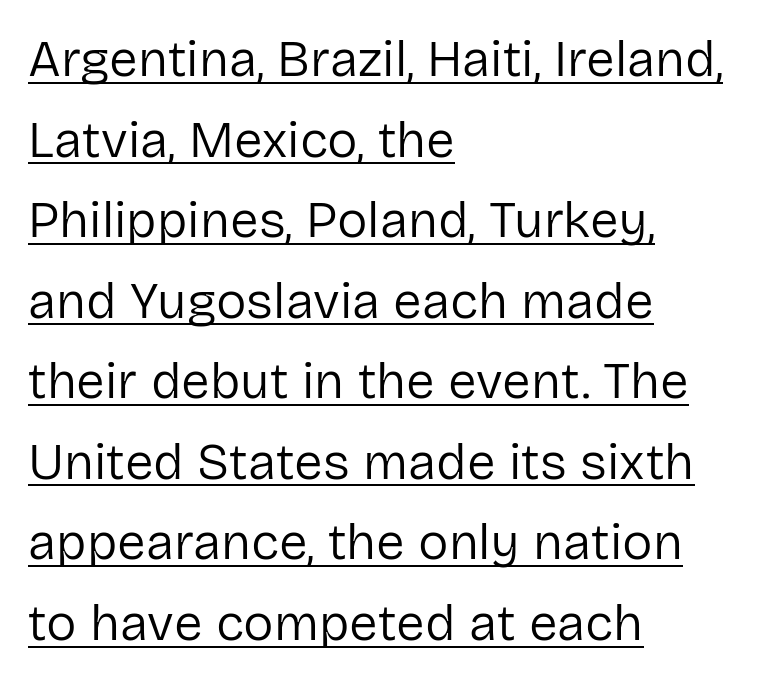
{"serif": "no", "italic": "no", "bold": "no", "weight": "regular", "width": "normal", "stroke_contrast": "low", "x_height": "medium", "monospaced": "no", "underline": "yes", "align": "left", "line_spacing": "normal", "line_spacing_ratio": 1.58, "letter_spacing": "normal", "letter_spacing_em": 0.0, "glyph_px": 51}
